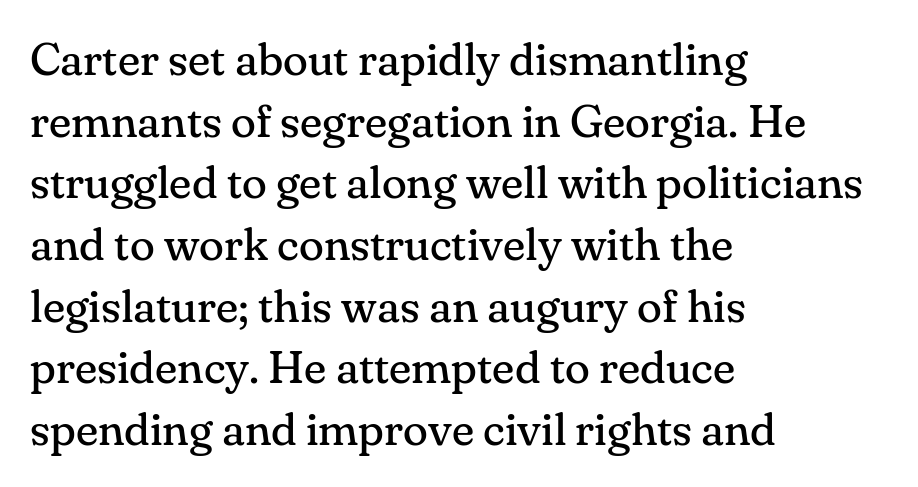
Q: Is the text bold? A: No.
Q: Is the text italic (slanted)? A: No, it is upright.
Q: Is the typeface a serif or a sans-serif typeface? A: Serif.
Q: Is the text underlined? A: No.
Q: How is the paragraph aligned? A: Left-aligned.
Q: Is the spacing between letters normal or unusually wide? A: Normal.
Q: Is the spacing between lines tight, normal or loose? A: Normal.
Q: Width (condensed, normal, or wide)? A: Normal.
Q: Stroke contrast? A: Medium.
Q: x-height? A: Small.
Q: Monospaced? A: No.
